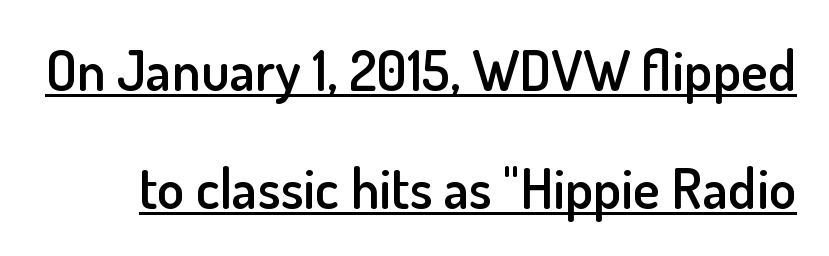
Q: Is the text bold? A: Semi-bold.
Q: Is the text italic (slanted)? A: No, it is upright.
Q: Is the typeface a serif or a sans-serif typeface? A: Sans-serif.
Q: Is the text underlined? A: Yes.
Q: Is the spacing between letters normal or unusually wide? A: Normal.
Q: Is the spacing between lines tight, normal or loose? A: Loose.
Q: Width (condensed, normal, or wide)? A: Normal.
Q: Stroke contrast? A: Low.
Q: x-height? A: Small.
Q: Monospaced? A: No.
